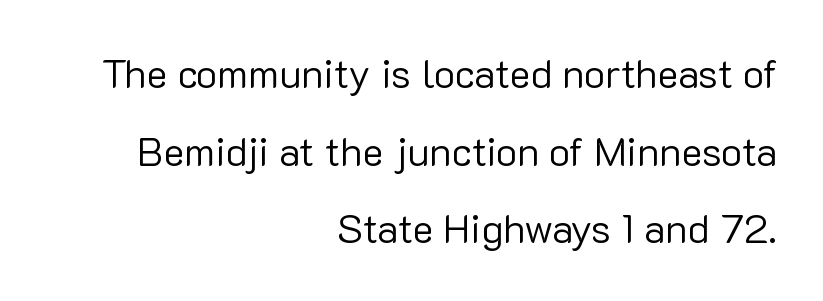
{"serif": "no", "italic": "no", "bold": "no", "weight": "regular", "width": "normal", "stroke_contrast": "low", "x_height": "medium", "monospaced": "no", "underline": "no", "align": "right", "line_spacing": "loose", "line_spacing_ratio": 1.94, "letter_spacing": "normal", "letter_spacing_em": 0.0, "glyph_px": 40}
